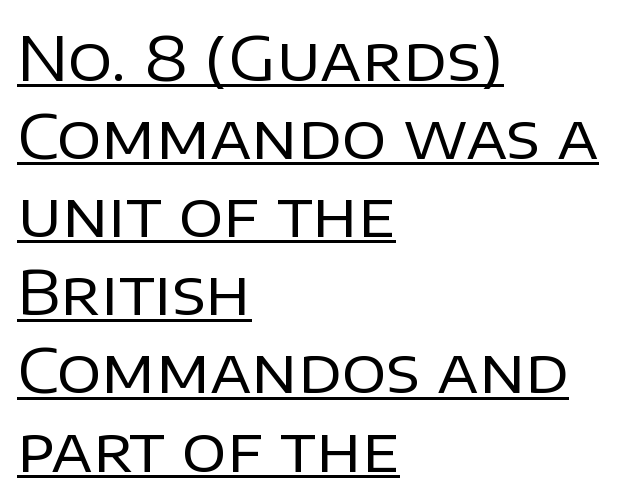
The image shows 62 px regular-weight sans-serif type, upright; set left-aligned, normal line spacing (1.26x), normal letter spacing, underlined; low stroke contrast and a large x-height.
